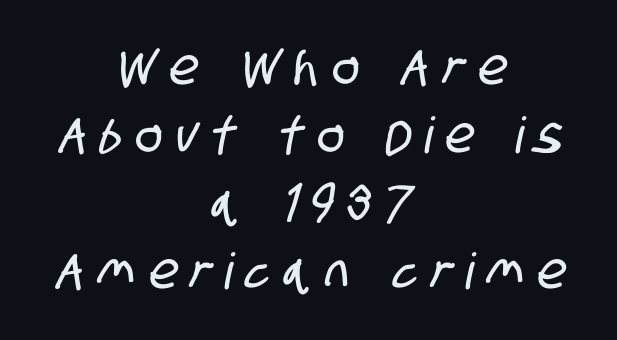
{"serif": "no", "width": "condensed", "stroke_contrast": "low", "x_height": "large", "monospaced": "no", "underline": "no", "align": "center", "line_spacing": "normal", "line_spacing_ratio": 1.36, "letter_spacing": "wide", "letter_spacing_em": 0.28, "glyph_px": 50}
